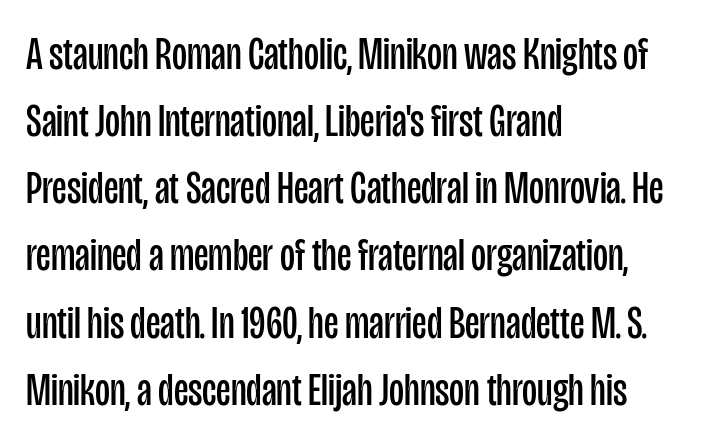
{"serif": "no", "italic": "no", "bold": "no", "weight": "regular", "width": "condensed", "stroke_contrast": "low", "x_height": "large", "monospaced": "no", "underline": "no", "align": "left", "line_spacing": "normal", "line_spacing_ratio": 1.46, "letter_spacing": "normal", "letter_spacing_em": 0.0, "glyph_px": 46}
